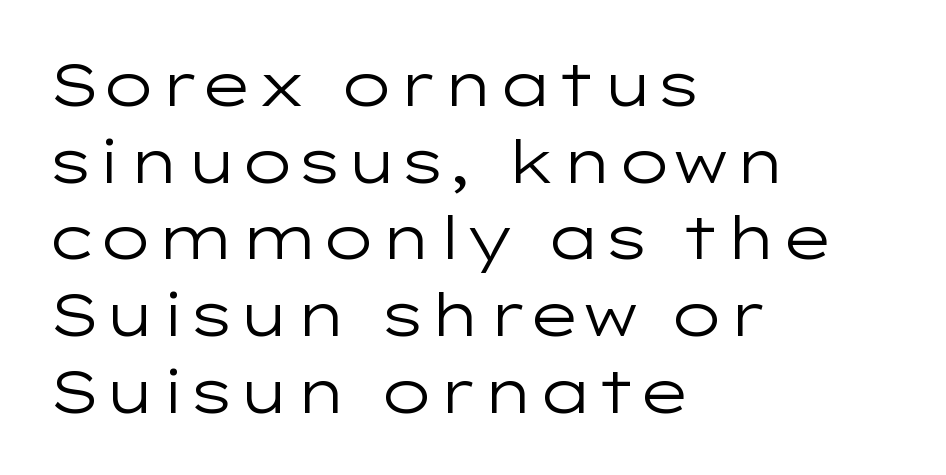
Q: Is the text bold? A: No.
Q: Is the text italic (slanted)? A: No, it is upright.
Q: Is the typeface a serif or a sans-serif typeface? A: Sans-serif.
Q: Is the text underlined? A: No.
Q: How is the paragraph aligned? A: Left-aligned.
Q: Is the spacing between letters normal or unusually wide? A: Normal.
Q: Is the spacing between lines tight, normal or loose? A: Normal.
Q: Width (condensed, normal, or wide)? A: Wide.
Q: Stroke contrast? A: Low.
Q: x-height? A: Medium.
Q: Monospaced? A: No.
